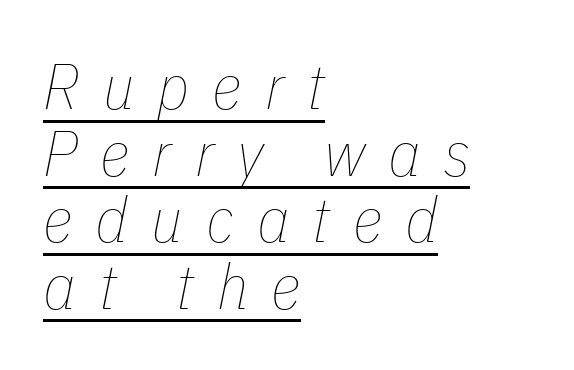
{"italic": "yes", "lean": "right", "slant_degrees": 11, "bold": "no", "weight": "thin", "width": "condensed", "stroke_contrast": "low", "x_height": "medium", "monospaced": "no", "underline": "yes", "align": "left", "line_spacing": "tight", "line_spacing_ratio": 1.04, "letter_spacing": "wide", "letter_spacing_em": 0.36, "glyph_px": 64}
